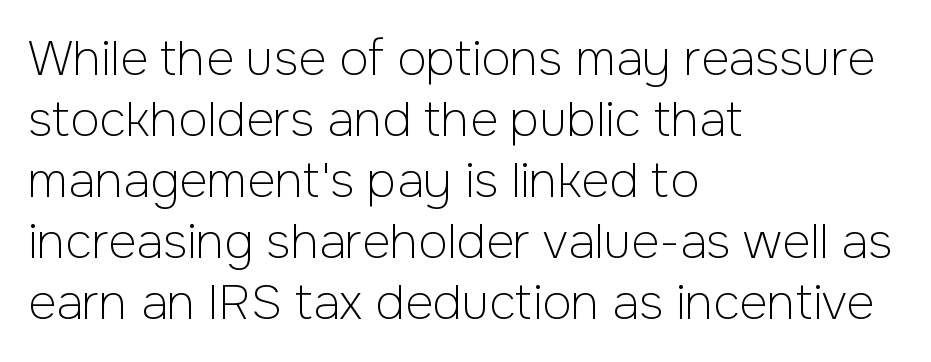
Q: Is the text bold? A: No.
Q: Is the text italic (slanted)? A: No, it is upright.
Q: Is the typeface a serif or a sans-serif typeface? A: Sans-serif.
Q: Is the text underlined? A: No.
Q: How is the paragraph aligned? A: Left-aligned.
Q: Is the spacing between letters normal or unusually wide? A: Normal.
Q: Is the spacing between lines tight, normal or loose? A: Normal.
Q: Width (condensed, normal, or wide)? A: Normal.
Q: Stroke contrast? A: Low.
Q: x-height? A: Medium.
Q: Monospaced? A: No.
